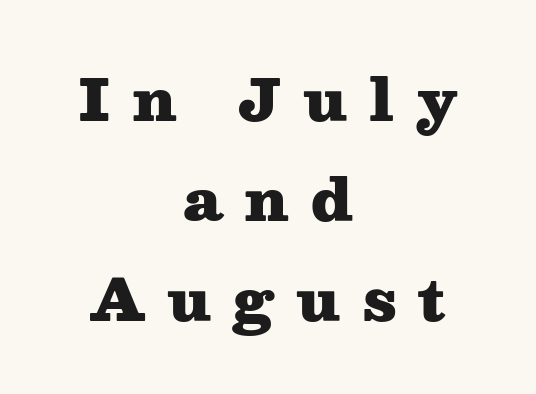
{"serif": "yes", "italic": "no", "bold": "yes", "weight": "heavy", "width": "wide", "stroke_contrast": "medium", "x_height": "medium", "monospaced": "no", "underline": "no", "align": "center", "line_spacing_ratio": 1.72, "letter_spacing": "wide", "letter_spacing_em": 0.38, "glyph_px": 58}
